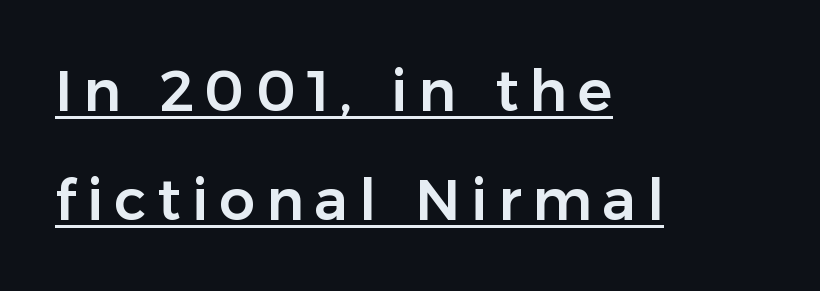
The specimen reads as upright at a glance. The lettering is marked with a stroke running underneath it. Proportional: the letters do not fall into vertical columns. Widely set lines give the paragraph a tall, airy silhouette. The characters display no serif detailing; their extremities are plain.
